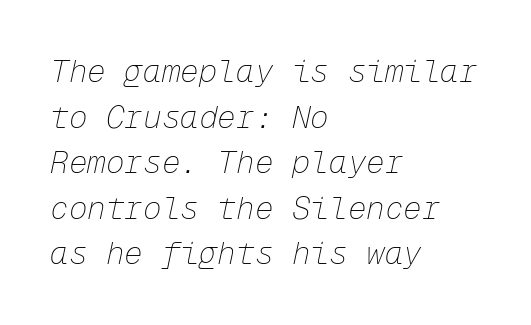
The image shows 31 px thin type, italic (leaning right), monospaced; set left-aligned, normal line spacing (1.47x), normal letter spacing, not underlined; low stroke contrast and a medium x-height.
